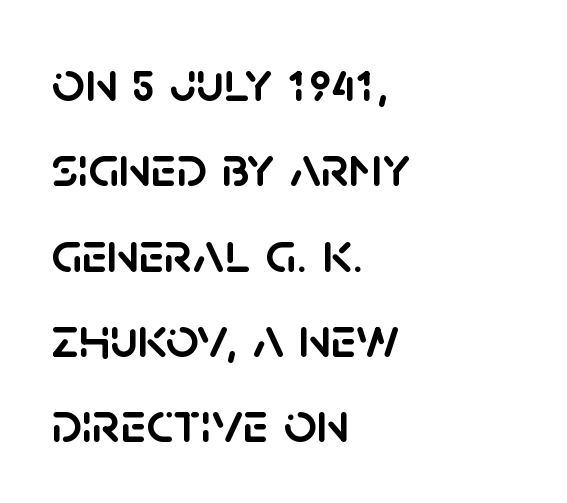
Caption: multi-line text, flush left, ragged right. Is this a fixed-width face? No — the glyphs have proportional, varying widths. Characters remain perfectly vertical along every line. The horizontal fit of the characters is conventional and even.
